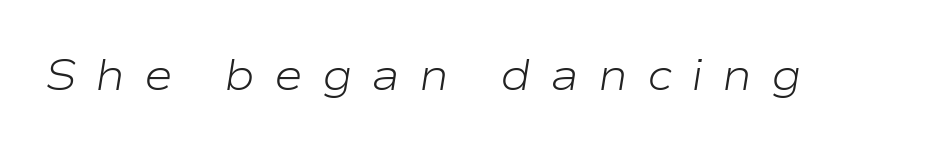
{"italic": "yes", "lean": "right", "slant_degrees": 9, "bold": "no", "weight": "light", "width": "wide", "stroke_contrast": "low", "x_height": "medium", "monospaced": "no", "underline": "no", "letter_spacing": "wide", "letter_spacing_em": 0.43, "glyph_px": 44}
